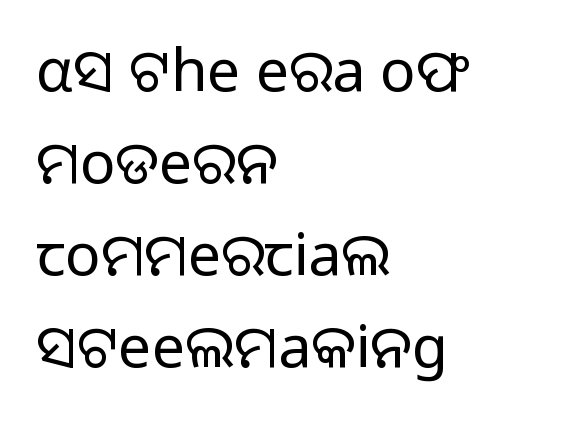
There is no visible air inserted between adjacent glyphs. The letters advance in unequal steps, a hallmark of proportional type. Is there much room between lines? A standard amount, neither cramped nor airy. Vertical strokes here are truly vertical. The zone under the glyphs is completely vacant.
